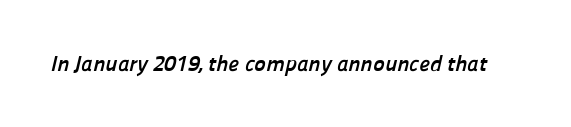
{"bold": "yes", "underline": "no", "letter_spacing": "normal", "letter_spacing_em": 0.0, "glyph_px": 22}
